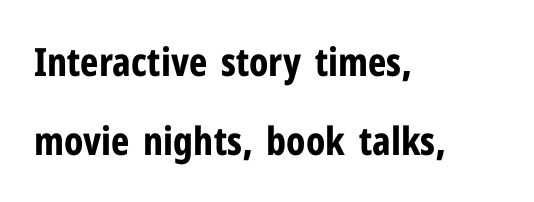
Q: Is the text bold? A: Yes.
Q: Is the text italic (slanted)? A: No, it is upright.
Q: Is the typeface a serif or a sans-serif typeface? A: Sans-serif.
Q: Is the text underlined? A: No.
Q: How is the paragraph aligned? A: Left-aligned.
Q: Is the spacing between letters normal or unusually wide? A: Normal.
Q: Is the spacing between lines tight, normal or loose? A: Loose.
Q: Width (condensed, normal, or wide)? A: Condensed.
Q: Stroke contrast? A: Low.
Q: x-height? A: Medium.
Q: Monospaced? A: No.
